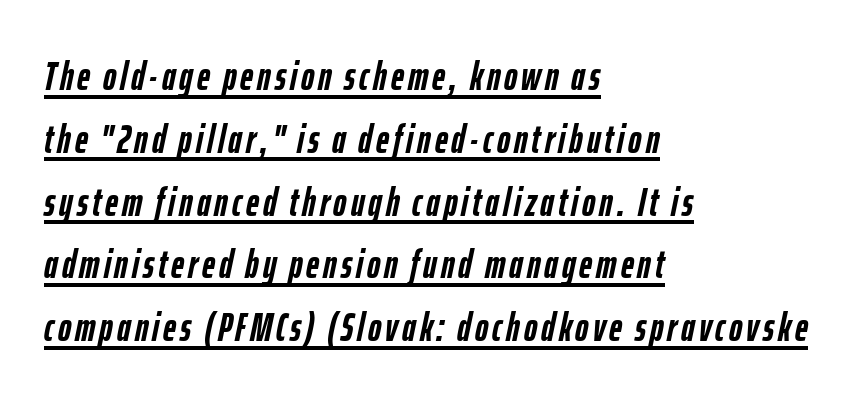
{"italic": "yes", "lean": "right", "slant_degrees": 12, "bold": "yes", "weight": "semibold", "width": "condensed", "stroke_contrast": "low", "x_height": "medium", "monospaced": "no", "underline": "yes", "align": "left", "line_spacing": "normal", "line_spacing_ratio": 1.57, "glyph_px": 40}
